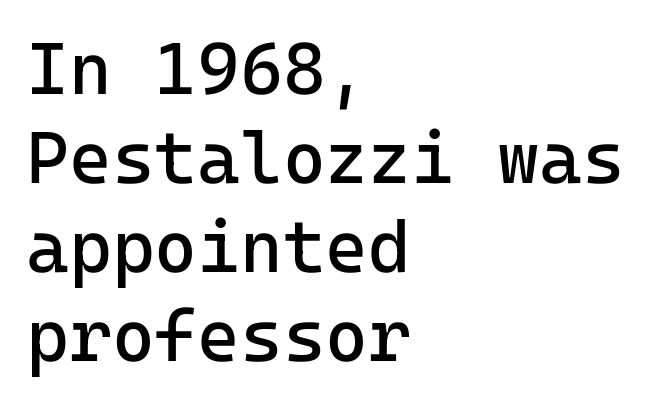
The image shows 73 px regular-weight sans-serif type, upright, monospaced; set left-aligned, line spacing 1.22x, normal letter spacing, not underlined; low stroke contrast and a medium x-height.
